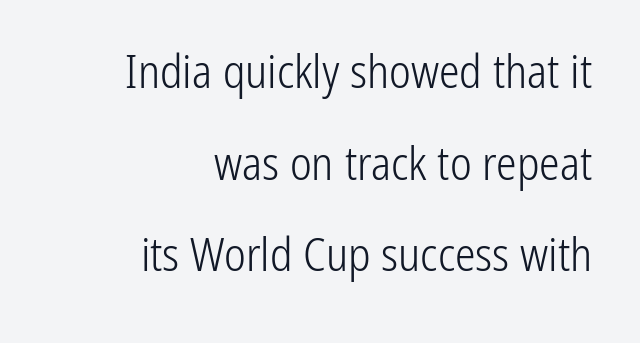
{"serif": "no", "italic": "no", "bold": "no", "weight": "light", "width": "condensed", "stroke_contrast": "low", "x_height": "medium", "monospaced": "no", "underline": "no", "align": "right", "line_spacing": "loose", "line_spacing_ratio": 1.99, "letter_spacing": "normal", "letter_spacing_em": 0.0, "glyph_px": 46}
